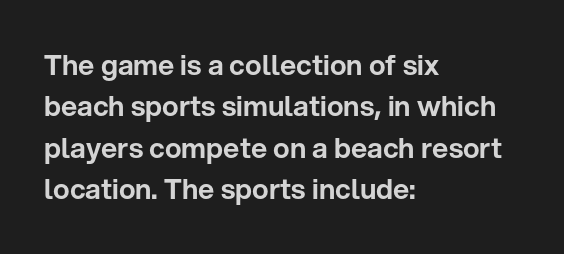
Q: Is the text italic (slanted)? A: No, it is upright.
Q: Is the typeface a serif or a sans-serif typeface? A: Sans-serif.
Q: Is the text underlined? A: No.
Q: How is the paragraph aligned? A: Left-aligned.
Q: Is the spacing between letters normal or unusually wide? A: Normal.
Q: Is the spacing between lines tight, normal or loose? A: Normal.
Q: Width (condensed, normal, or wide)? A: Normal.
Q: Stroke contrast? A: Low.
Q: x-height? A: Medium.
Q: Monospaced? A: No.
